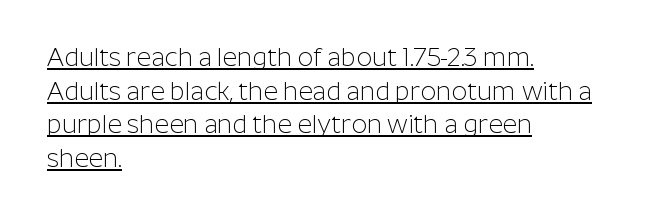
{"italic": "no", "bold": "no", "underline": "yes", "align": "left", "line_spacing": "normal", "line_spacing_ratio": 1.35, "letter_spacing": "normal", "letter_spacing_em": 0.0, "glyph_px": 25}
